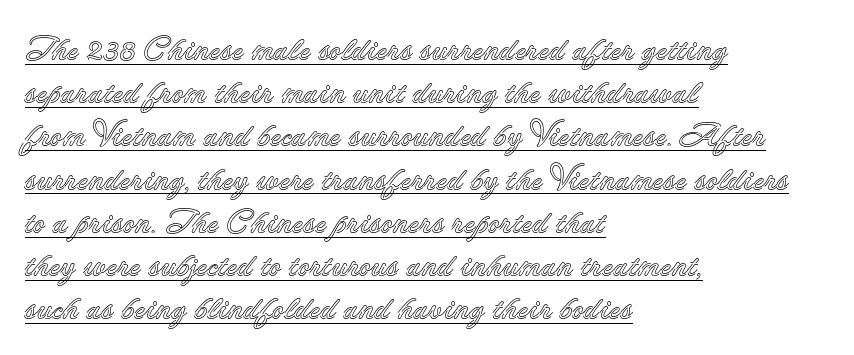
The image shows 33 px text type; set left-aligned, normal line spacing (1.31x), normal letter spacing, underlined; a small x-height.
